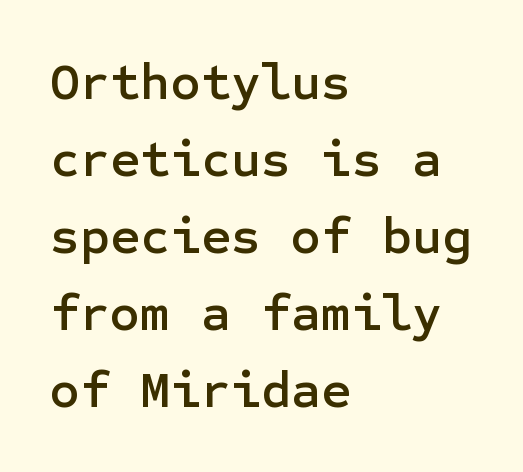
Q: Is the text italic (slanted)? A: No, it is upright.
Q: Is the typeface a serif or a sans-serif typeface? A: Sans-serif.
Q: Is the text underlined? A: No.
Q: How is the paragraph aligned? A: Left-aligned.
Q: Is the spacing between letters normal or unusually wide? A: Normal.
Q: Is the spacing between lines tight, normal or loose? A: Normal.
Q: Width (condensed, normal, or wide)? A: Normal.
Q: Stroke contrast? A: Low.
Q: x-height? A: Medium.
